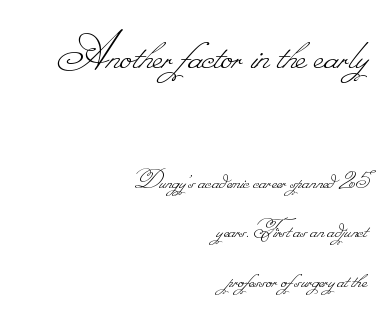
The image shows 56 px thin type; set right-aligned, line spacing 1.77x, normal letter spacing, not underlined; the first (top) block is 2.0x larger; low stroke contrast.
